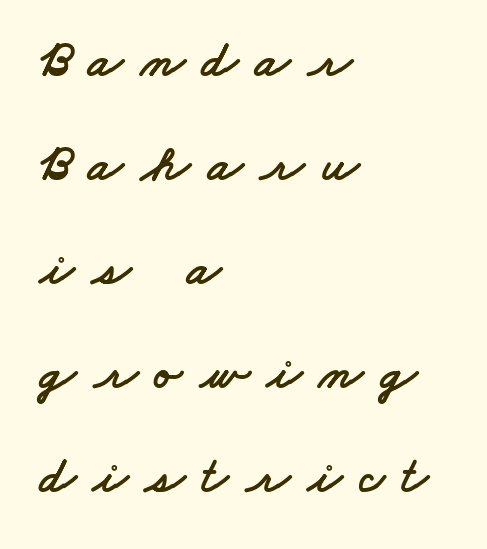
No feet cap the strokes, marking this as sans-serif type. The face used here is proportionally spaced, like ordinary book or web type. The letterforms stand isolated, each surrounded by extra space. Words float on clear page, feet unadorned. Notice how the passage keeps a crisp vertical edge on the left only. Rows of type keep a wide berth in the vertical direction.
